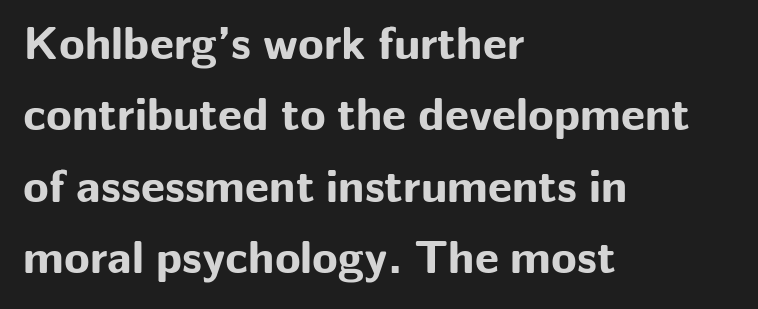
{"serif": "no", "italic": "no", "bold": "yes", "weight": "bold", "width": "normal", "stroke_contrast": "low", "x_height": "medium", "monospaced": "no", "underline": "no", "align": "left", "line_spacing": "normal", "line_spacing_ratio": 1.52, "letter_spacing": "normal", "letter_spacing_em": 0.0, "glyph_px": 47}
